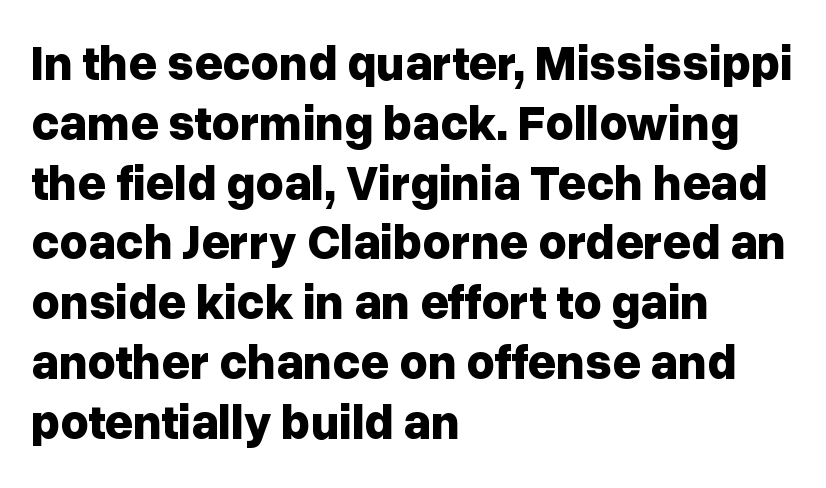
{"serif": "no", "italic": "no", "bold": "yes", "weight": "bold", "width": "normal", "stroke_contrast": "low", "x_height": "medium", "monospaced": "no", "underline": "no", "align": "left", "line_spacing_ratio": 1.22, "letter_spacing": "normal", "letter_spacing_em": 0.0, "glyph_px": 49}
